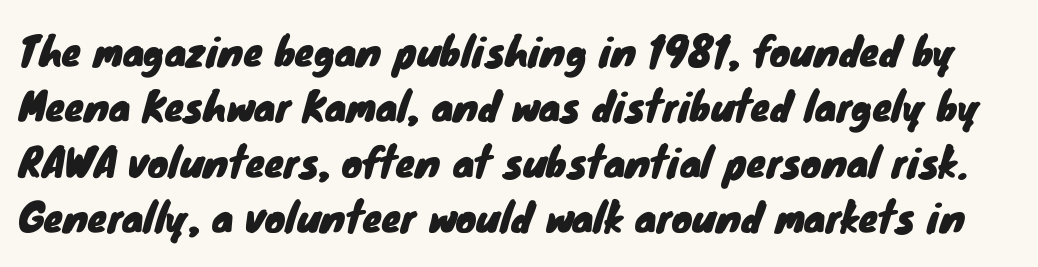
{"serif": "no", "width": "normal", "stroke_contrast": "low", "x_height": "small", "monospaced": "no", "underline": "no", "line_spacing": "normal", "line_spacing_ratio": 1.42, "letter_spacing": "normal", "letter_spacing_em": 0.0, "glyph_px": 39}
